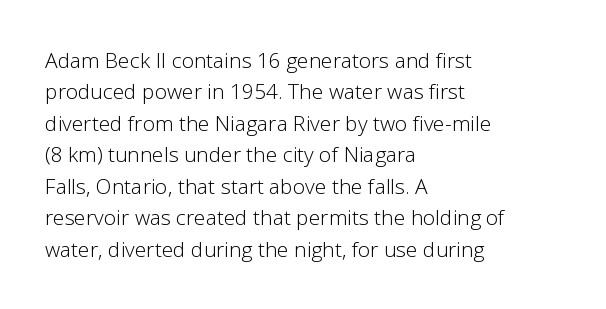
The image shows 21 px text type, upright; set left-aligned, normal line spacing (1.5x), normal letter spacing, not underlined.
